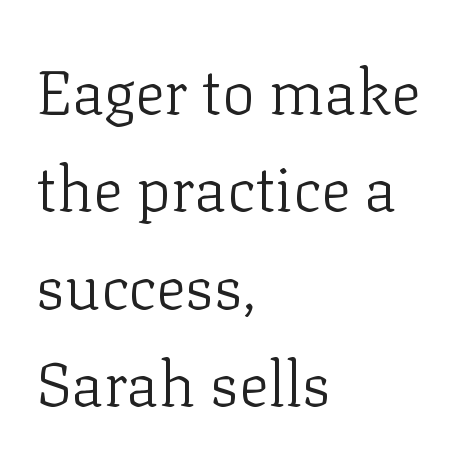
{"serif": "yes", "italic": "no", "bold": "no", "weight": "light", "width": "normal", "stroke_contrast": "low", "x_height": "medium", "monospaced": "no", "underline": "no", "align": "left", "line_spacing": "normal", "line_spacing_ratio": 1.57, "letter_spacing": "normal", "letter_spacing_em": 0.0, "glyph_px": 62}
